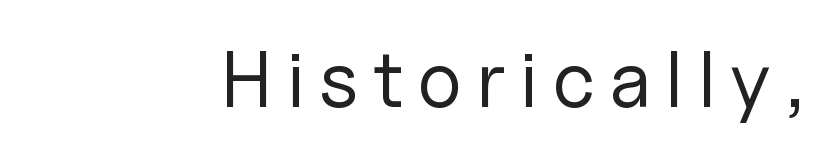
Q: Is the text bold? A: No.
Q: Is the text italic (slanted)? A: No, it is upright.
Q: Is the typeface a serif or a sans-serif typeface? A: Sans-serif.
Q: Is the text underlined? A: No.
Q: Width (condensed, normal, or wide)? A: Normal.
Q: Stroke contrast? A: Low.
Q: x-height? A: Medium.
Q: Monospaced? A: No.
